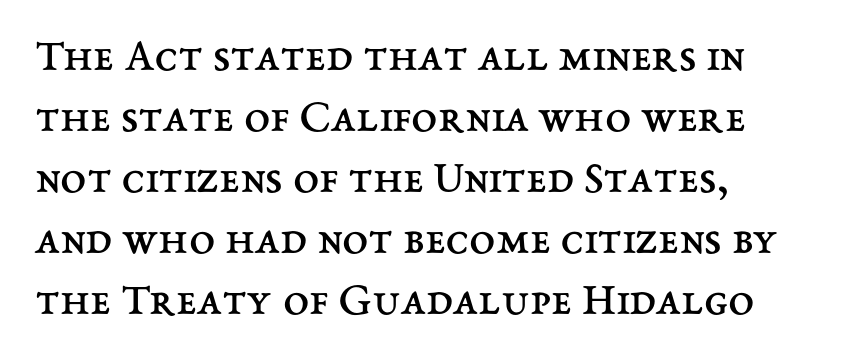
{"italic": "no", "bold": "no", "weight": "regular", "width": "normal", "stroke_contrast": "medium", "x_height": "medium", "monospaced": "no", "underline": "no", "align": "left", "line_spacing": "normal", "line_spacing_ratio": 1.3, "letter_spacing": "normal", "letter_spacing_em": 0.0, "glyph_px": 47}
